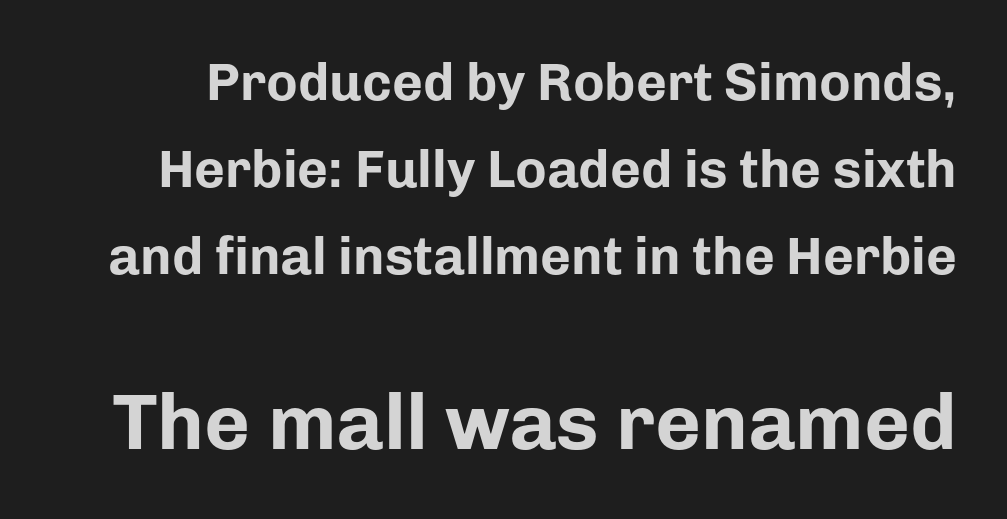
The image shows 79 px bold sans-serif type, upright; set normal line spacing (1.64x), normal letter spacing, not underlined; the second (bottom) block is 1.49x larger; low stroke contrast and a medium x-height.
